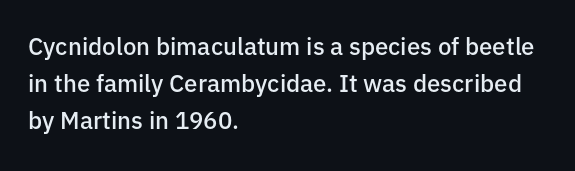
The image shows 24 px text type, upright; set left-aligned, normal line spacing (1.55x), normal letter spacing, not underlined.
